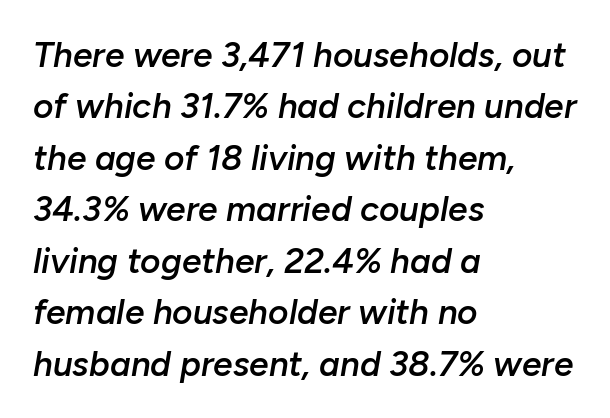
{"italic": "yes", "lean": "right", "slant_degrees": 10, "bold": "semi", "weight": "semibold", "width": "normal", "stroke_contrast": "low", "x_height": "medium", "monospaced": "no", "underline": "no", "align": "left", "line_spacing": "normal", "line_spacing_ratio": 1.47, "letter_spacing": "normal", "letter_spacing_em": 0.0, "glyph_px": 35}
